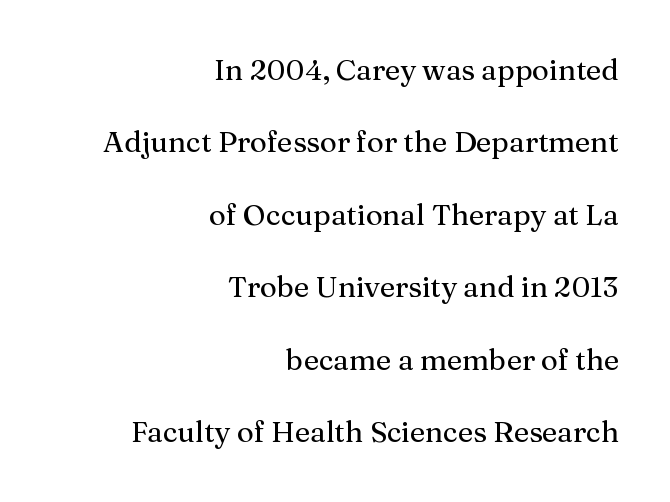
The image shows 29 px serif type, upright; set right-aligned, loose line spacing (2.5x), normal letter spacing, not underlined; medium stroke contrast and a medium x-height.
